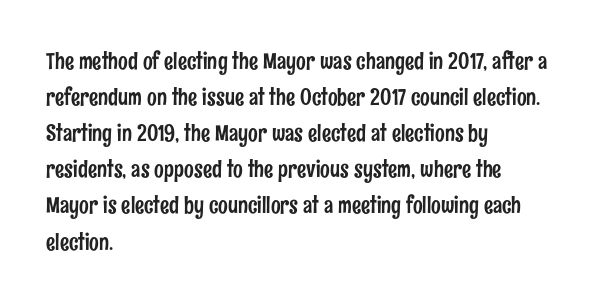
The image shows 23 px text type, upright; set left-aligned, normal line spacing (1.57x), normal letter spacing, not underlined.
